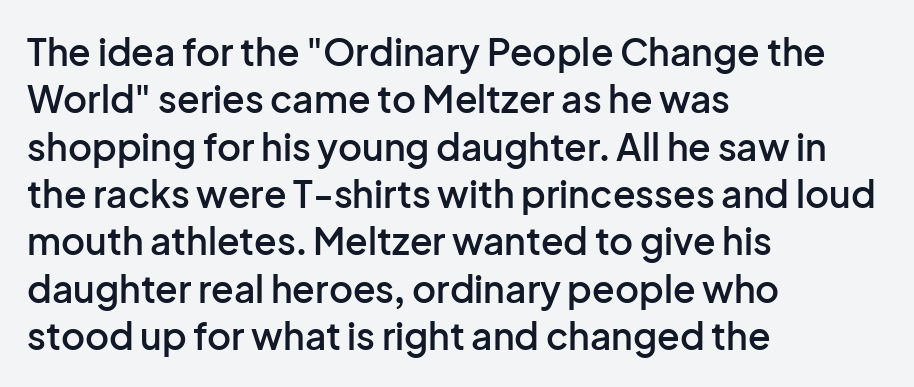
{"serif": "no", "italic": "no", "bold": "semi", "weight": "semibold", "width": "normal", "stroke_contrast": "low", "x_height": "medium", "monospaced": "no", "underline": "no", "align": "left", "line_spacing": "normal", "line_spacing_ratio": 1.28, "letter_spacing": "normal", "letter_spacing_em": 0.0, "glyph_px": 37}
